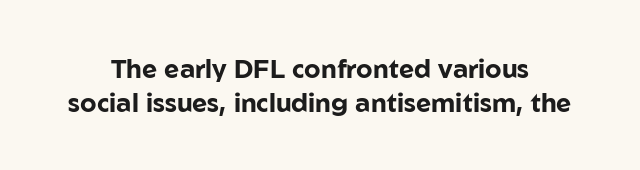
{"italic": "no", "bold": "yes", "underline": "no", "line_spacing": "normal", "line_spacing_ratio": 1.3, "letter_spacing": "normal", "letter_spacing_em": 0.0, "glyph_px": 26}
